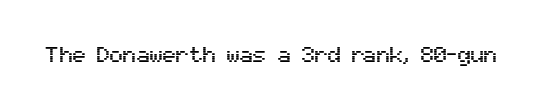
Q: Is the text italic (slanted)? A: No, it is upright.
Q: Is the text underlined? A: No.
Q: Is the spacing between letters normal or unusually wide? A: Normal.
